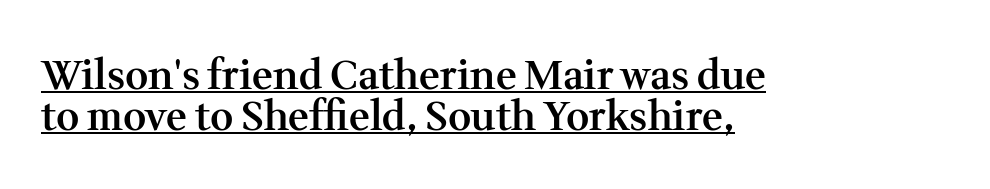
Q: Is the text bold? A: Semi-bold.
Q: Is the text italic (slanted)? A: No, it is upright.
Q: Is the typeface a serif or a sans-serif typeface? A: Serif.
Q: Is the text underlined? A: Yes.
Q: How is the paragraph aligned? A: Left-aligned.
Q: Is the spacing between letters normal or unusually wide? A: Normal.
Q: Is the spacing between lines tight, normal or loose? A: Tight.
Q: Width (condensed, normal, or wide)? A: Normal.
Q: Stroke contrast? A: Medium.
Q: x-height? A: Medium.
Q: Monospaced? A: No.
